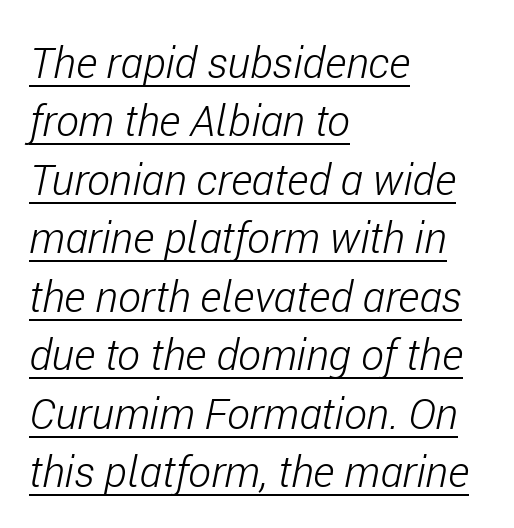
{"italic": "yes", "lean": "right", "slant_degrees": 11, "bold": "no", "weight": "light", "width": "condensed", "stroke_contrast": "low", "x_height": "medium", "monospaced": "no", "underline": "yes", "align": "left", "line_spacing": "normal", "line_spacing_ratio": 1.36, "letter_spacing": "normal", "letter_spacing_em": 0.0, "glyph_px": 43}
